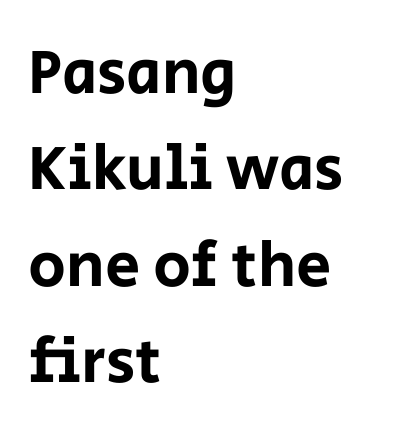
The line-height multiplier appears to be the usual default. Is the letter spacing exaggerated? No — it looks like the ordinary default. Spacing verdict: proportional, widths tailored to each character. Italic? Not at all — the glyphs are vertical. This sample is left-justified, so line endings fall wherever the words run out. This is sans-serif lettering, the kind often seen on screens and signage.
